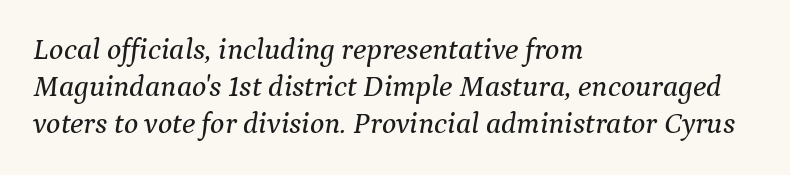
Q: Is the text italic (slanted)? A: Yes, it leans right by about 9 degrees.
Q: Is the typeface a serif or a sans-serif typeface? A: Serif.
Q: Is the text underlined? A: No.
Q: How is the paragraph aligned? A: Left-aligned.
Q: Is the spacing between letters normal or unusually wide? A: Normal.
Q: Width (condensed, normal, or wide)? A: Normal.
Q: Stroke contrast? A: Medium.
Q: x-height? A: Medium.
Q: Monospaced? A: No.
